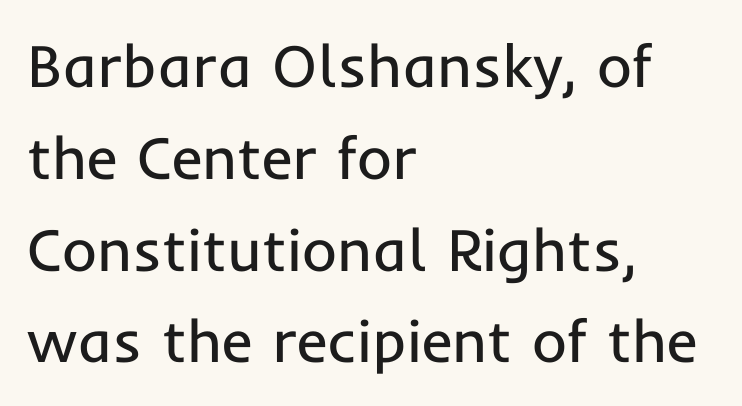
The face used here is proportionally spaced, like ordinary book or web type. Any mark beneath the type? The region is blank. Style check: upright. Unbolded letterforms with no extra heft.
